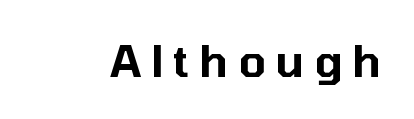
{"serif": "no", "italic": "no", "width": "normal", "stroke_contrast": "low", "x_height": "medium", "monospaced": "no", "underline": "no", "letter_spacing": "wide", "letter_spacing_em": 0.22, "glyph_px": 44}
